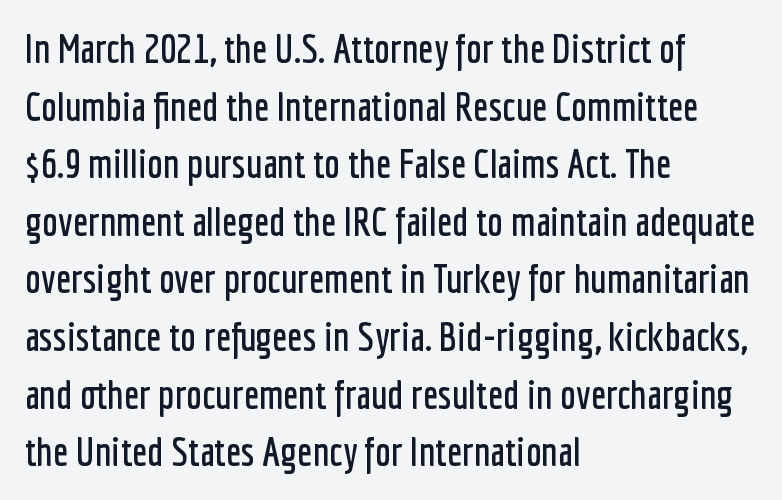
The image shows 40 px condensed sans-serif type, upright; set left-aligned, normal line spacing (1.44x), normal letter spacing, not underlined; low stroke contrast and a medium x-height.
